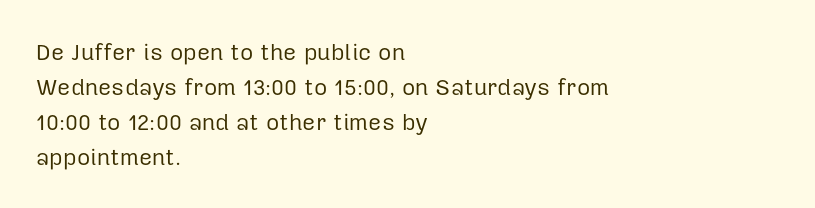
{"italic": "no", "bold": "no", "underline": "no", "align": "left", "line_spacing": "normal", "line_spacing_ratio": 1.52, "letter_spacing": "normal", "letter_spacing_em": 0.0, "glyph_px": 23}
